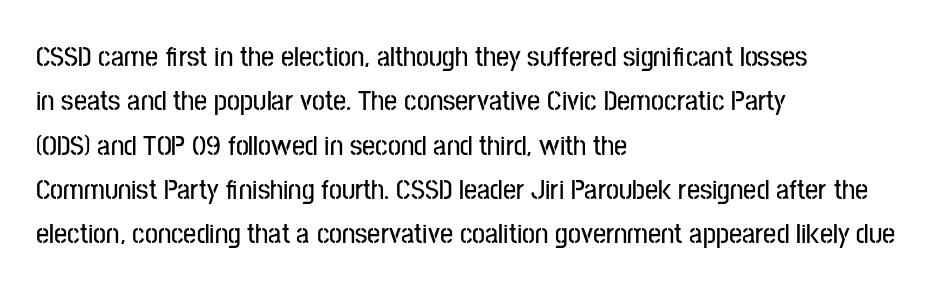
Q: Is the text italic (slanted)? A: No, it is upright.
Q: Is the typeface a serif or a sans-serif typeface? A: Sans-serif.
Q: Is the text underlined? A: No.
Q: How is the paragraph aligned? A: Left-aligned.
Q: Is the spacing between letters normal or unusually wide? A: Normal.
Q: Is the spacing between lines tight, normal or loose? A: Normal.
Q: Width (condensed, normal, or wide)? A: Condensed.
Q: Stroke contrast? A: Low.
Q: x-height? A: Medium.
Q: Monospaced? A: No.
